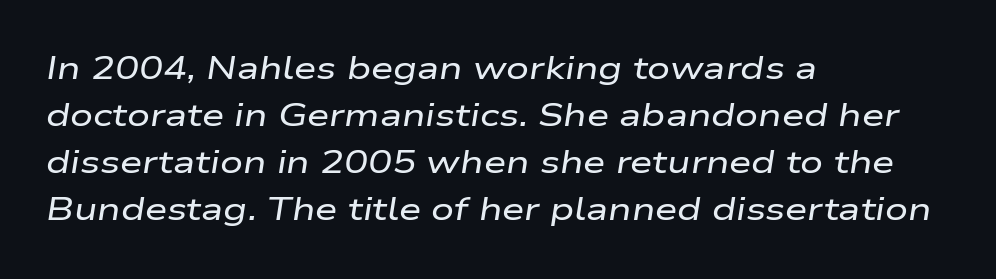
The rendering uses a moderate line-height, typical for paragraphs. It's the slanting kind of type. Letter spacing: default. Letters rest on an invisible, unmarked baseline. Leftover space on each line is placed entirely after the last word.
